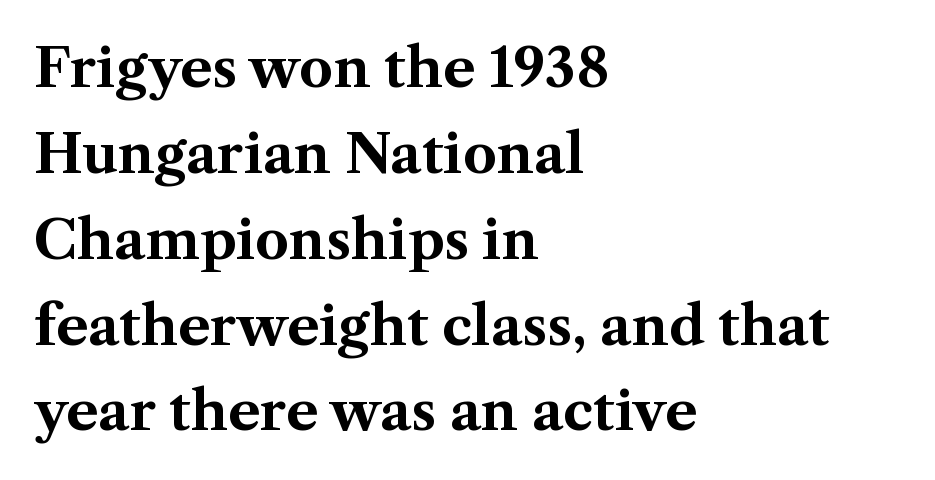
The image shows 54 px bold serif type, upright; set left-aligned, normal line spacing (1.59x), normal letter spacing, not underlined; medium stroke contrast and a medium x-height.
